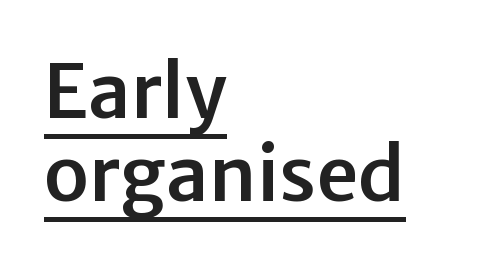
This sample carries an underscore along the baseline area. The rag falls on the right side of this text block. This sample uses plain, unmodified letter spacing. You can tell from the bare stems that sans-serif type was used. You can tell it's not italic because the verticals are truly vertical.
